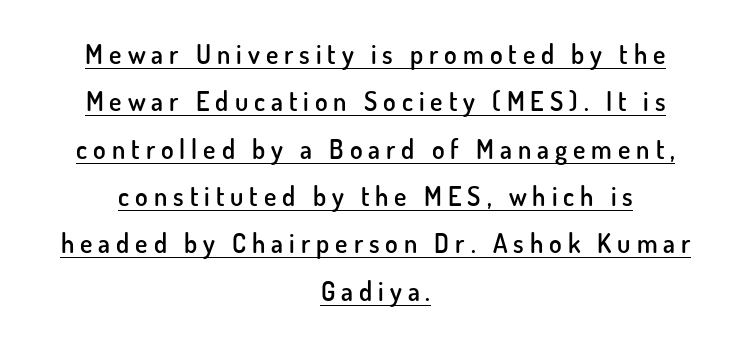
{"italic": "no", "bold": "semi", "underline": "yes", "align": "center", "line_spacing_ratio": 1.82, "letter_spacing": "wide", "letter_spacing_em": 0.23, "glyph_px": 26}
